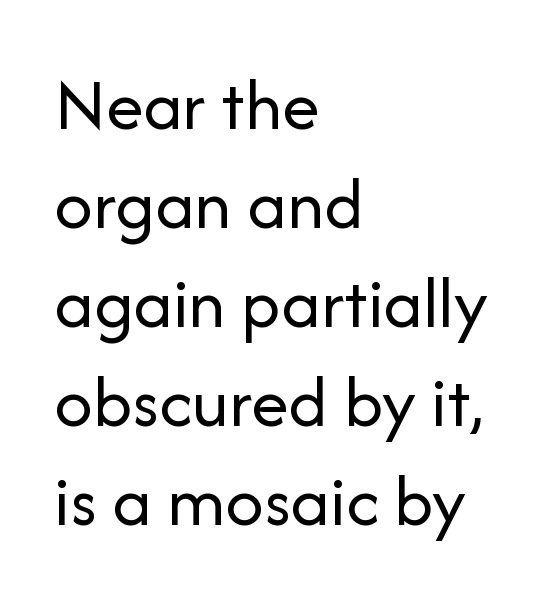
Q: Is the text bold? A: No.
Q: Is the text italic (slanted)? A: No, it is upright.
Q: Is the typeface a serif or a sans-serif typeface? A: Sans-serif.
Q: Is the text underlined? A: No.
Q: How is the paragraph aligned? A: Left-aligned.
Q: Is the spacing between letters normal or unusually wide? A: Normal.
Q: Is the spacing between lines tight, normal or loose? A: Normal.
Q: Width (condensed, normal, or wide)? A: Normal.
Q: Stroke contrast? A: Low.
Q: x-height? A: Medium.
Q: Monospaced? A: No.
